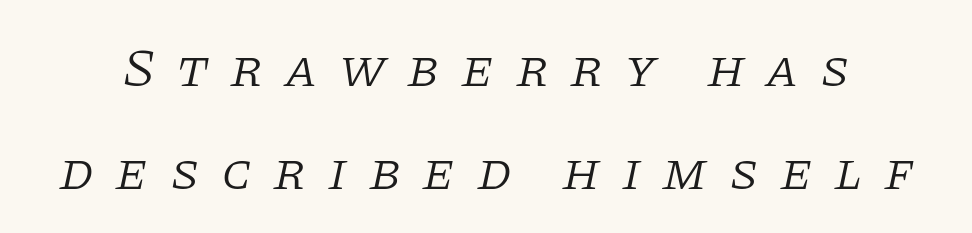
Q: Is the text bold? A: No.
Q: Is the text italic (slanted)? A: Yes, it leans right by about 11 degrees.
Q: Is the typeface a serif or a sans-serif typeface? A: Serif.
Q: Is the text underlined? A: No.
Q: Is the spacing between letters normal or unusually wide? A: Unusually wide.
Q: Is the spacing between lines tight, normal or loose? A: Loose.
Q: Width (condensed, normal, or wide)? A: Normal.
Q: Stroke contrast? A: Low.
Q: x-height? A: Large.
Q: Monospaced? A: No.
